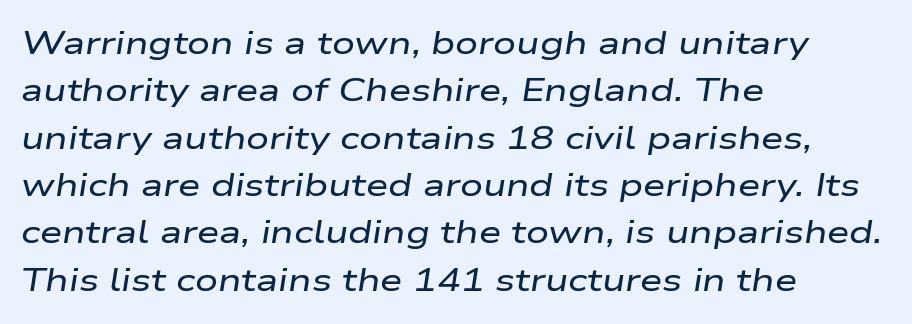
{"italic": "yes", "lean": "right", "slant_degrees": 9, "width": "wide", "stroke_contrast": "low", "x_height": "medium", "monospaced": "no", "underline": "no", "align": "left", "line_spacing": "normal", "line_spacing_ratio": 1.48, "letter_spacing": "normal", "letter_spacing_em": 0.0, "glyph_px": 32}
